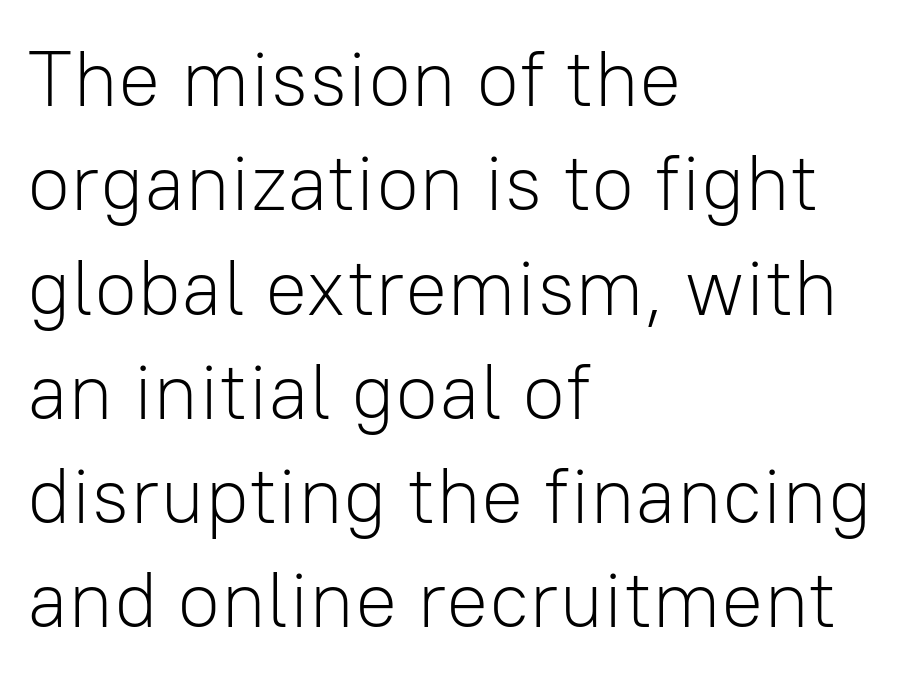
{"serif": "no", "italic": "no", "bold": "no", "weight": "light", "width": "normal", "stroke_contrast": "low", "x_height": "medium", "monospaced": "no", "underline": "no", "align": "left", "line_spacing": "normal", "line_spacing_ratio": 1.32, "letter_spacing": "normal", "letter_spacing_em": 0.0, "glyph_px": 79}
